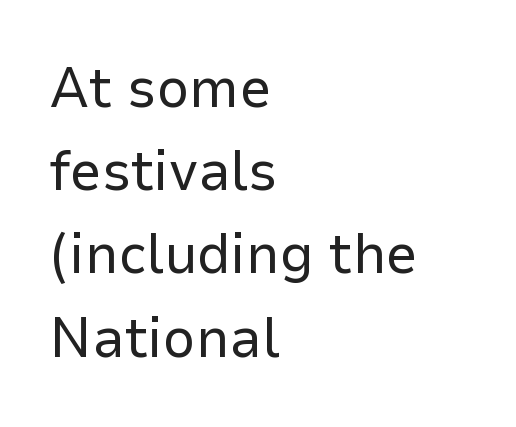
{"serif": "no", "italic": "no", "bold": "no", "weight": "regular", "width": "normal", "stroke_contrast": "low", "x_height": "medium", "monospaced": "no", "underline": "no", "align": "left", "line_spacing": "normal", "line_spacing_ratio": 1.46, "letter_spacing": "normal", "letter_spacing_em": 0.0, "glyph_px": 57}
